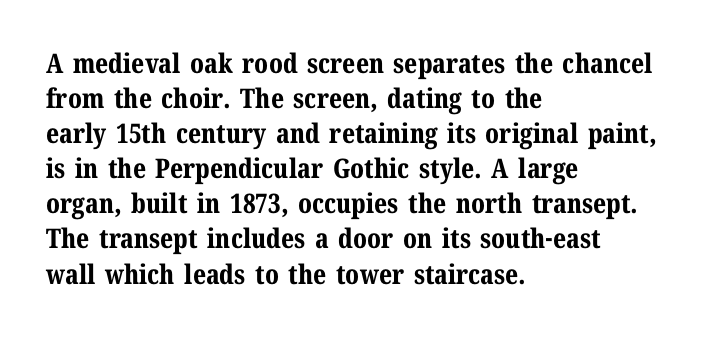
Q: Is the text bold? A: Yes.
Q: Is the text italic (slanted)? A: No, it is upright.
Q: Is the text underlined? A: No.
Q: How is the paragraph aligned? A: Left-aligned.
Q: Is the spacing between letters normal or unusually wide? A: Normal.
Q: Is the spacing between lines tight, normal or loose? A: Normal.
